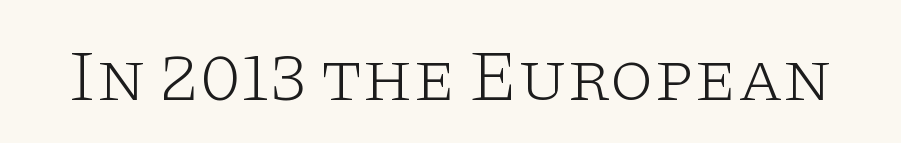
{"serif": "yes", "italic": "no", "bold": "no", "weight": "light", "width": "wide", "stroke_contrast": "low", "x_height": "large", "monospaced": "no", "underline": "no", "letter_spacing": "normal", "letter_spacing_em": 0.0, "glyph_px": 72}
